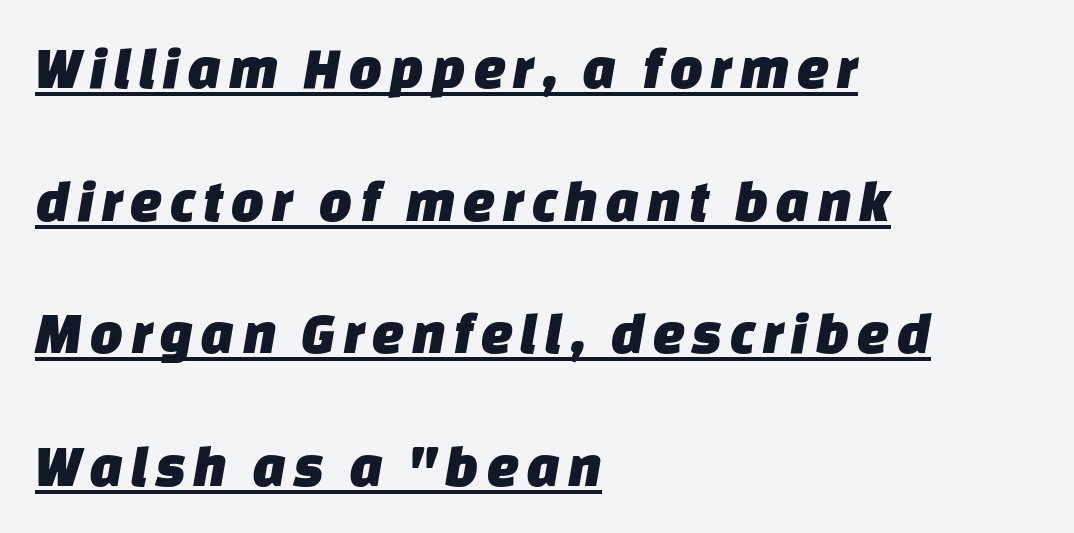
The image shows 59 px sans-serif type; set left-aligned, loose line spacing (2.25x), underlined; low stroke contrast and a large x-height.
